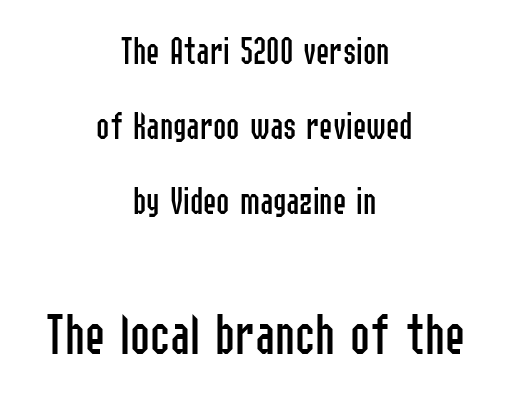
Letter spacing: default. Think of a printed novel: that variable character pitch is what you see here. The lower block of text is set noticeably larger than the block above it. Neither beginnings nor endings align; midpoints do. These lines were composed using upright roman letters. Lines of text with bare space underneath.
